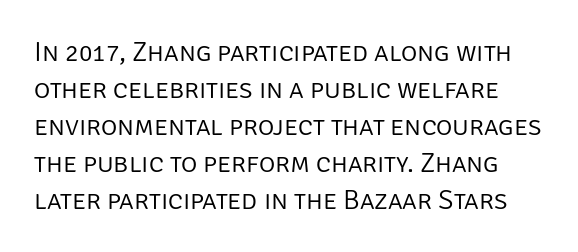
Q: Is the text bold? A: No.
Q: Is the text italic (slanted)? A: No, it is upright.
Q: Is the typeface a serif or a sans-serif typeface? A: Sans-serif.
Q: Is the text underlined? A: No.
Q: Is the spacing between letters normal or unusually wide? A: Normal.
Q: Is the spacing between lines tight, normal or loose? A: Normal.
Q: Width (condensed, normal, or wide)? A: Normal.
Q: Stroke contrast? A: Low.
Q: x-height? A: Large.
Q: Monospaced? A: No.
